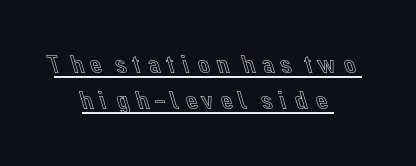
Q: Is the text italic (slanted)? A: Yes.
Q: Is the text underlined? A: Yes.
Q: How is the paragraph aligned? A: Centered.
Q: Is the spacing between lines tight, normal or loose? A: Normal.
